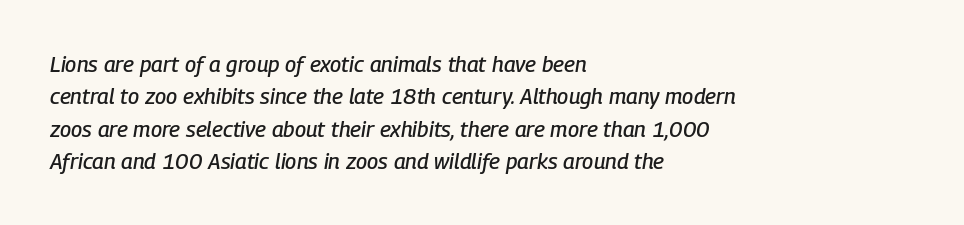
The image shows 22 px text type, italic (leaning right); set left-aligned, normal line spacing (1.47x), normal letter spacing, not underlined.
